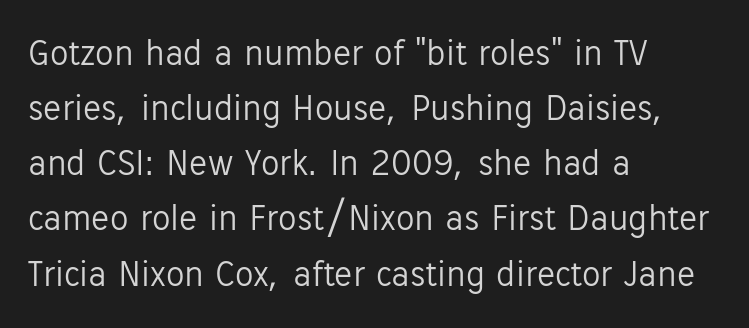
Q: Is the text bold? A: No.
Q: Is the text italic (slanted)? A: No, it is upright.
Q: Is the typeface a serif or a sans-serif typeface? A: Sans-serif.
Q: Is the text underlined? A: No.
Q: How is the paragraph aligned? A: Left-aligned.
Q: Is the spacing between letters normal or unusually wide? A: Normal.
Q: Is the spacing between lines tight, normal or loose? A: Normal.
Q: Width (condensed, normal, or wide)? A: Normal.
Q: Stroke contrast? A: Low.
Q: x-height? A: Medium.
Q: Monospaced? A: No.
